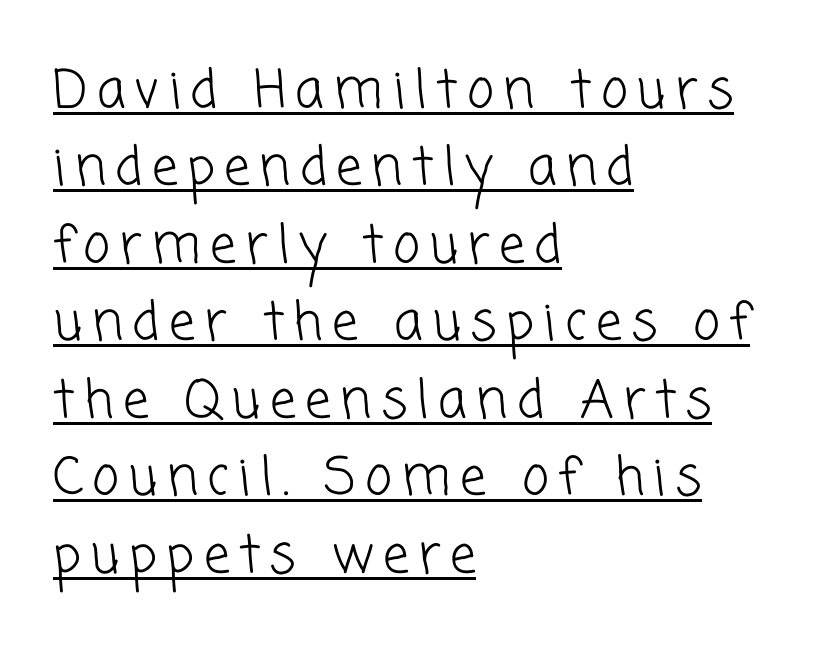
Q: Is the text bold? A: No.
Q: Is the typeface a serif or a sans-serif typeface? A: Sans-serif.
Q: Is the text underlined? A: Yes.
Q: How is the paragraph aligned? A: Left-aligned.
Q: Is the spacing between lines tight, normal or loose? A: Normal.
Q: Width (condensed, normal, or wide)? A: Normal.
Q: Stroke contrast? A: Low.
Q: x-height? A: Medium.
Q: Monospaced? A: No.
